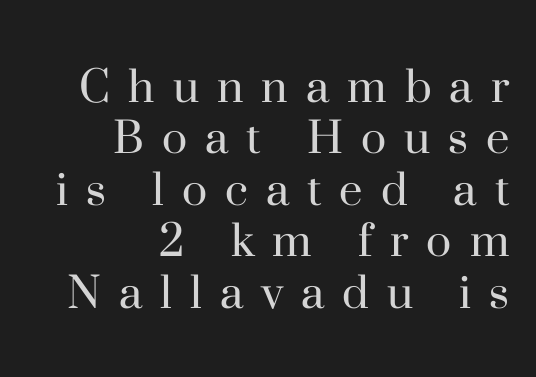
The image shows 53 px regular-weight serif type, upright; set right-aligned, tight line spacing (0.97x), unusually wide letter spacing (+0.34 em), not underlined; high stroke contrast and a small x-height.
